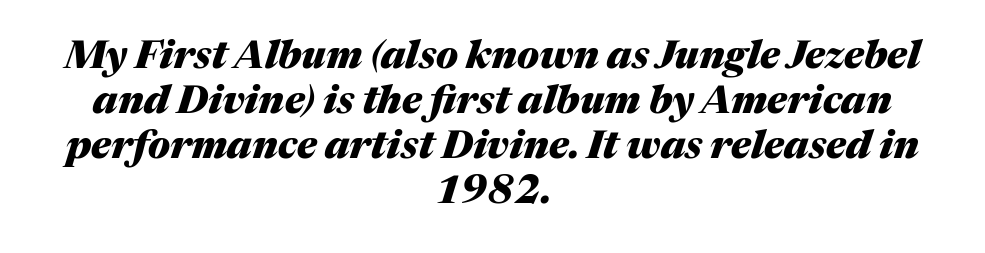
Q: Is the text bold? A: Yes.
Q: Is the text italic (slanted)? A: Yes, it leans right by about 17 degrees.
Q: Is the text underlined? A: No.
Q: How is the paragraph aligned? A: Centered.
Q: Is the spacing between letters normal or unusually wide? A: Normal.
Q: Is the spacing between lines tight, normal or loose? A: Tight.
Q: Width (condensed, normal, or wide)? A: Normal.
Q: Stroke contrast? A: Medium.
Q: x-height? A: Medium.
Q: Monospaced? A: No.
